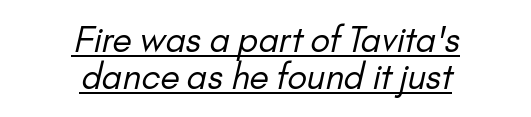
{"serif": "no", "bold": "no", "weight": "regular", "width": "normal", "stroke_contrast": "low", "x_height": "small", "monospaced": "no", "underline": "yes", "align": "center", "line_spacing": "tight", "line_spacing_ratio": 1.06, "letter_spacing": "normal", "letter_spacing_em": 0.0, "glyph_px": 35}
